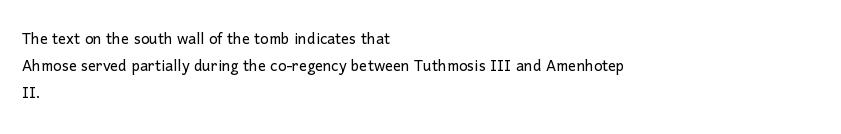
The image shows 20 px text type, upright; set left-aligned, normal line spacing (1.36x), normal letter spacing, not underlined.
